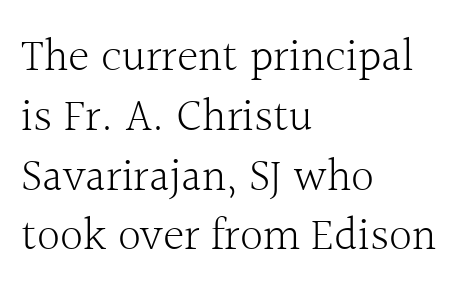
The image shows 46 px light serif type, upright; set left-aligned, normal line spacing (1.3x), normal letter spacing, not underlined; a medium x-height.
